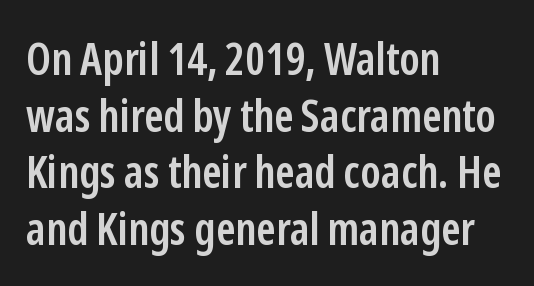
Q: Is the text bold? A: Semi-bold.
Q: Is the text italic (slanted)? A: No, it is upright.
Q: Is the typeface a serif or a sans-serif typeface? A: Sans-serif.
Q: Is the text underlined? A: No.
Q: How is the paragraph aligned? A: Left-aligned.
Q: Is the spacing between letters normal or unusually wide? A: Normal.
Q: Is the spacing between lines tight, normal or loose? A: Normal.
Q: Width (condensed, normal, or wide)? A: Condensed.
Q: Stroke contrast? A: Low.
Q: x-height? A: Medium.
Q: Monospaced? A: No.
